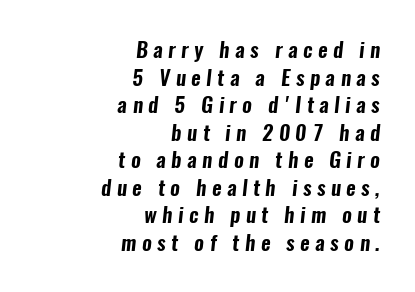
This block has exactly the height ordinary leading produces. No word sits above an underline. The setting favours the right margin, as signatures and pull-quotes sometimes do. Observe the wide spacing: letters keep a clear distance from each other.
